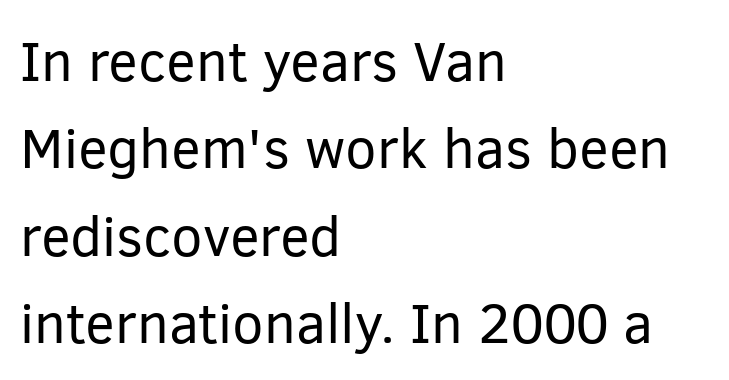
The image shows 56 px regular-weight sans-serif type, upright; set left-aligned, normal line spacing (1.56x), normal letter spacing, not underlined; low stroke contrast and a medium x-height.
